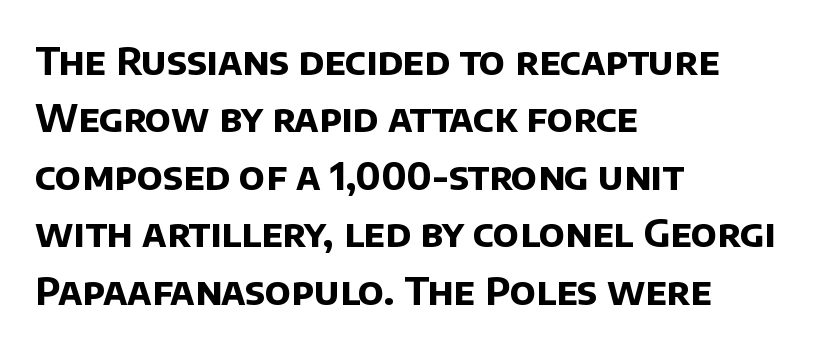
In terms of leading, this rendering sits right in the middle. The face used here has the dense, thick strokes of a bold. A typesetter would call this proportional, since set widths differ per character. Casual observation: everything's shoved over to the left.
